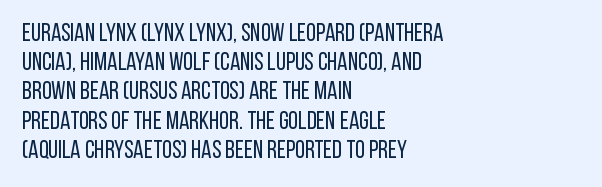
{"italic": "no", "bold": "no", "underline": "no", "align": "left", "line_spacing_ratio": 1.17, "letter_spacing": "normal", "letter_spacing_em": 0.0, "glyph_px": 25}
